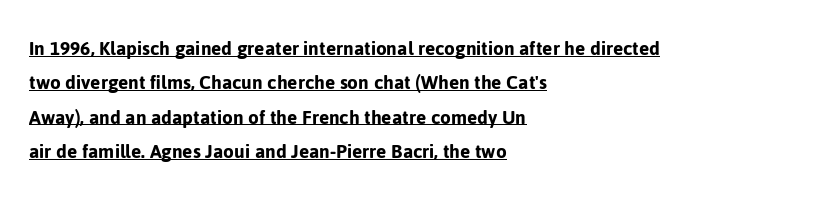
Q: Is the text italic (slanted)? A: No, it is upright.
Q: Is the text underlined? A: Yes.
Q: How is the paragraph aligned? A: Left-aligned.
Q: Is the spacing between letters normal or unusually wide? A: Normal.
Q: Is the spacing between lines tight, normal or loose? A: Normal.
